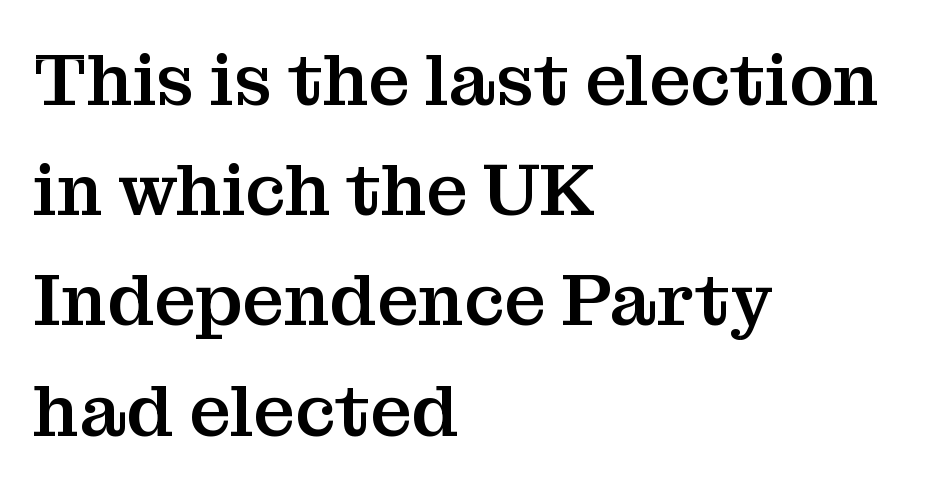
These lines were composed using upright roman letters. Summary of vertical rhythm: regular, with standard interline spacing. The words here are not underlined. The face used here is seriffed, in the tradition of book romans. Line beginnings align vertically; line endings do not.
